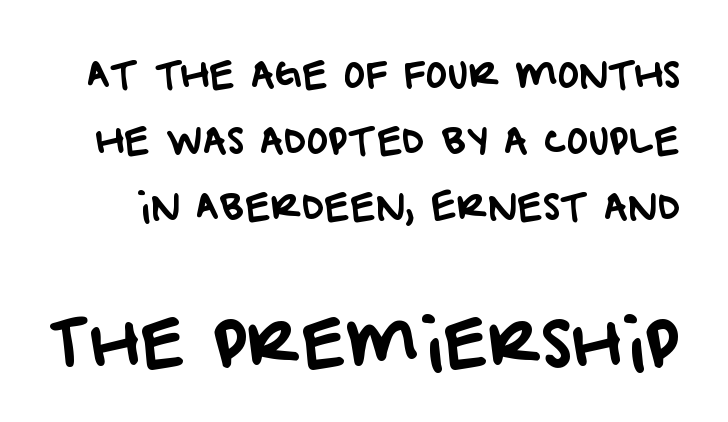
The text was rendered using a sans face with plain stroke endings. You could not count columns in this text — the font is proportionally spaced. Each row of text sits above clean, open space. Here the glyphs are tracked normally, forming tight word shapes. These two chunks differ in scale, with the bottom chunk taking the larger measure.
